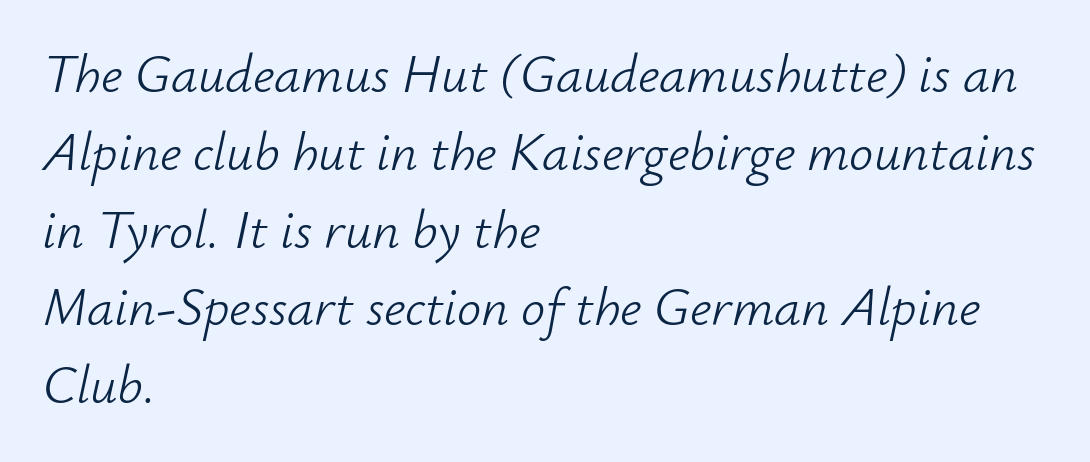
{"italic": "yes", "lean": "right", "slant_degrees": 12, "bold": "no", "weight": "light", "width": "normal", "stroke_contrast": "low", "x_height": "small", "monospaced": "no", "underline": "no", "align": "left", "line_spacing": "normal", "line_spacing_ratio": 1.44, "letter_spacing": "normal", "letter_spacing_em": 0.0, "glyph_px": 54}
